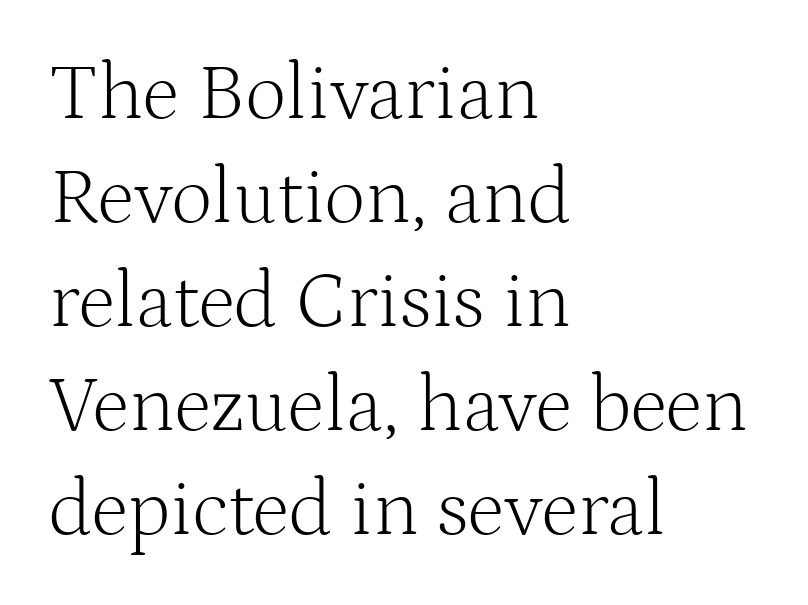
The image shows 80 px light serif type, upright; set left-aligned, normal line spacing (1.3x), normal letter spacing, not underlined; medium stroke contrast and a medium x-height.
